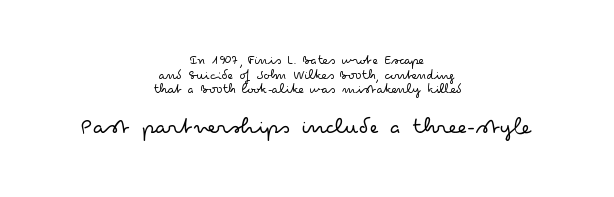
The image shows 24 px text type, upright; set centered, tight line spacing (1.05x), normal letter spacing, not underlined; the second (bottom) block is 1.71x larger.
